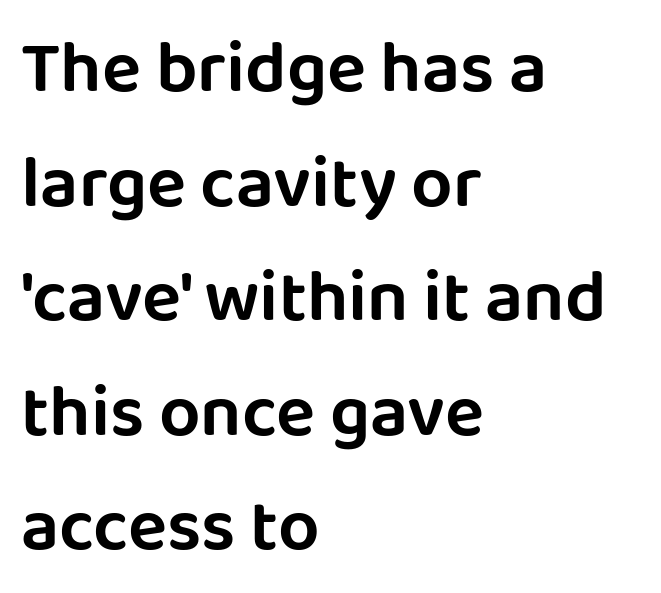
Nope, no serifs anywhere on these letters. The words here are not underlined. Here the glyphs are tracked normally, forming tight word shapes. The passage shown is typed in a proportional face where columns would drift. Does the leading feel generous? No, just average. Which margin do the lines hug? The left one — the right edge is uneven.
